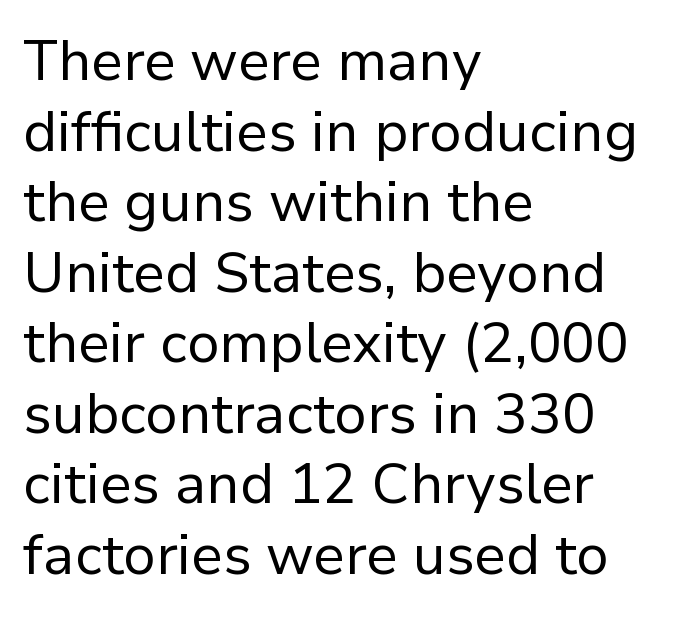
The image shows 56 px regular-weight sans-serif type, upright; set left-aligned, normal line spacing (1.26x), normal letter spacing, not underlined; low stroke contrast and a medium x-height.
